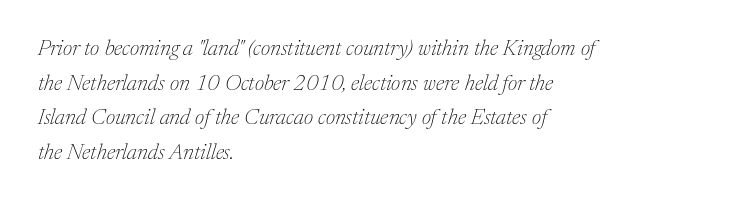
Q: Is the text bold? A: No.
Q: Is the text italic (slanted)? A: Yes, it leans right by about 17 degrees.
Q: Is the text underlined? A: No.
Q: How is the paragraph aligned? A: Left-aligned.
Q: Is the spacing between letters normal or unusually wide? A: Normal.
Q: Is the spacing between lines tight, normal or loose? A: Normal.
